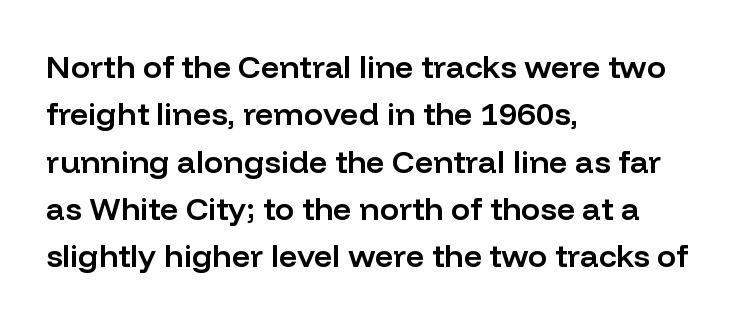
Think of a printed novel: that variable character pitch is what you see here. The space between consecutive lines is moderate. Moderately thickened strokes mark this as semibold type. The compositor pushed each line to the left boundary. Here the glyphs are tracked normally, forming tight word shapes.
